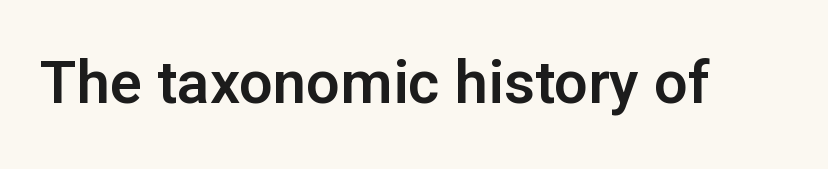
{"serif": "no", "italic": "no", "width": "normal", "stroke_contrast": "low", "x_height": "medium", "monospaced": "no", "underline": "no", "letter_spacing": "normal", "letter_spacing_em": 0.0, "glyph_px": 60}
